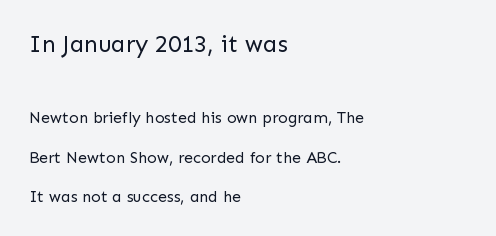
These lines keep a tight, regular rhythm from letter to letter. Heaviness? Minimal to ordinary, like unemphasized prose. The rendering shrinks the type as you move from the upper chunk to the lower. Posture: vertical.
